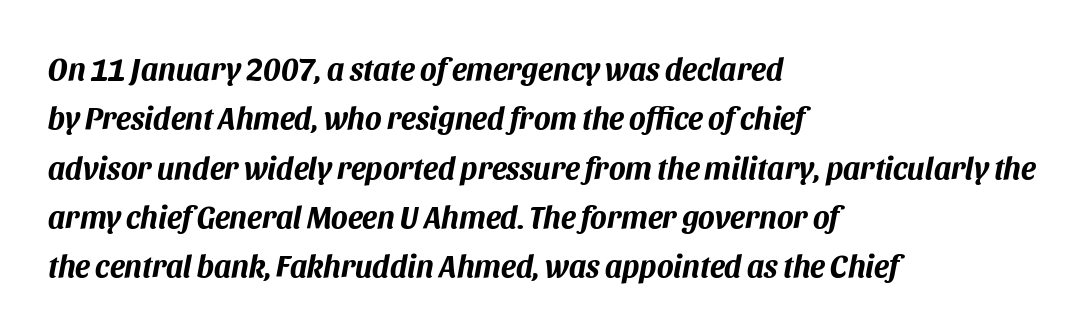
{"italic": "yes", "lean": "right", "slant_degrees": 11, "bold": "yes", "weight": "bold", "width": "normal", "stroke_contrast": "medium", "x_height": "large", "monospaced": "no", "underline": "no", "align": "left", "line_spacing": "normal", "line_spacing_ratio": 1.59, "letter_spacing": "normal", "letter_spacing_em": 0.0, "glyph_px": 31}
